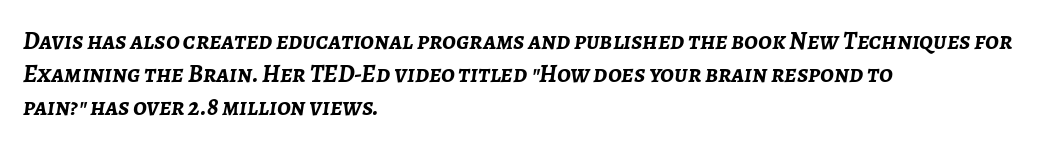
Q: Is the text bold? A: Yes.
Q: Is the text italic (slanted)? A: Yes, it leans right by about 7 degrees.
Q: Is the text underlined? A: No.
Q: How is the paragraph aligned? A: Left-aligned.
Q: Is the spacing between letters normal or unusually wide? A: Normal.
Q: Is the spacing between lines tight, normal or loose? A: Normal.
